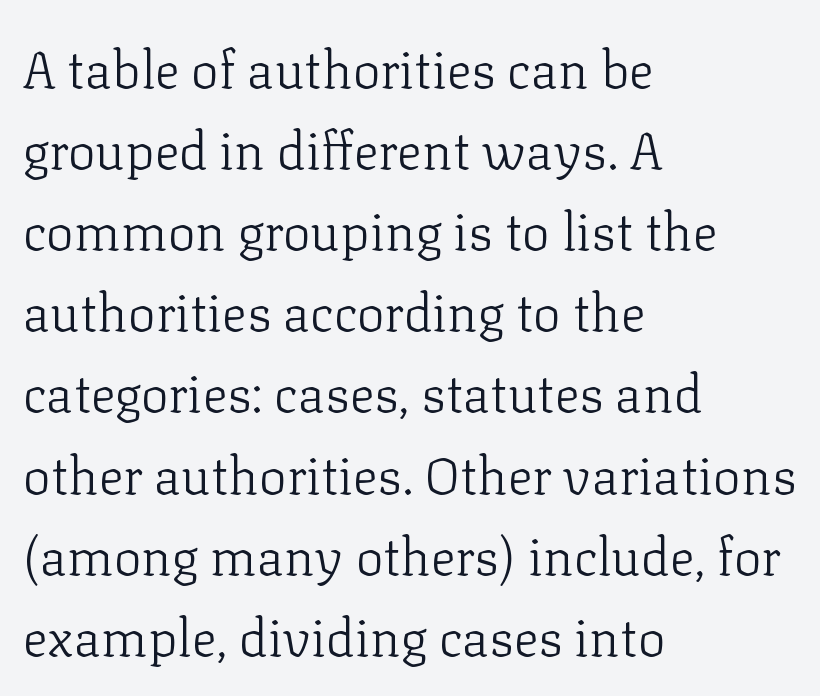
{"serif": "yes", "italic": "no", "bold": "no", "weight": "light", "width": "normal", "stroke_contrast": "low", "x_height": "medium", "monospaced": "no", "underline": "no", "align": "left", "line_spacing": "normal", "line_spacing_ratio": 1.56, "letter_spacing": "normal", "letter_spacing_em": 0.0, "glyph_px": 52}
